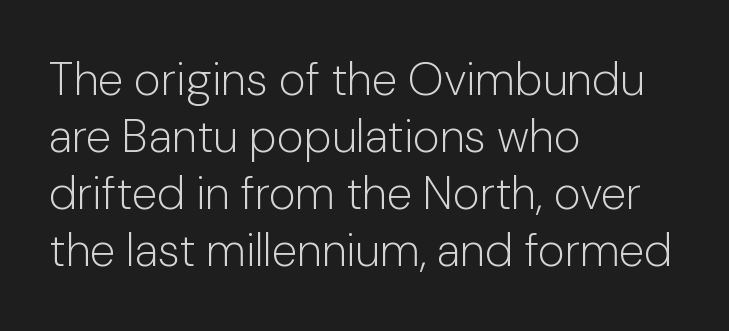
The image shows 46 px light sans-serif type, upright; set left-aligned, line spacing 1.24x, normal letter spacing, not underlined; low stroke contrast and a medium x-height.
